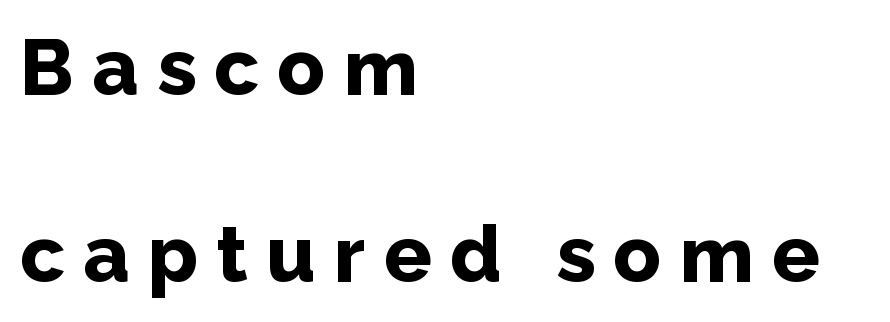
{"serif": "no", "italic": "no", "bold": "yes", "weight": "bold", "width": "normal", "stroke_contrast": "low", "x_height": "medium", "monospaced": "no", "underline": "no", "align": "left", "line_spacing": "loose", "line_spacing_ratio": 2.37, "letter_spacing": "wide", "letter_spacing_em": 0.23, "glyph_px": 79}
